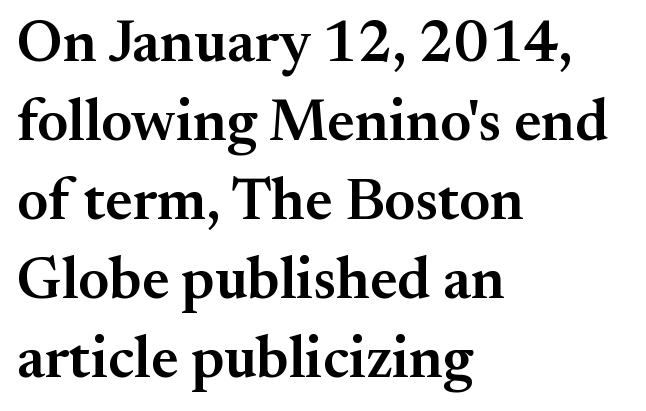
{"serif": "yes", "italic": "no", "bold": "semi", "weight": "semibold", "width": "normal", "stroke_contrast": "medium", "x_height": "small", "monospaced": "no", "underline": "no", "align": "left", "line_spacing": "normal", "line_spacing_ratio": 1.34, "letter_spacing": "normal", "letter_spacing_em": 0.0, "glyph_px": 59}
